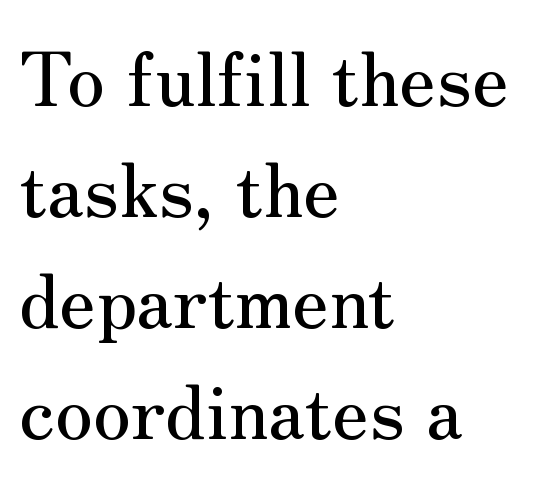
The image shows 75 px serif type, upright; set left-aligned, normal line spacing (1.48x), normal letter spacing, not underlined; medium stroke contrast and a small x-height.
